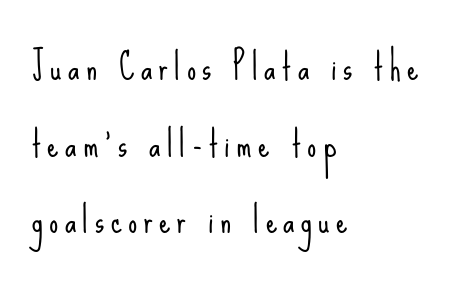
The rendering uses natural spacing where letterforms have individual widths. The compositor pushed each line to the left boundary. Every character sits straight up, as roman type does. The foot of each line stays bare and open. Ink coverage per letter is moderate at most.
